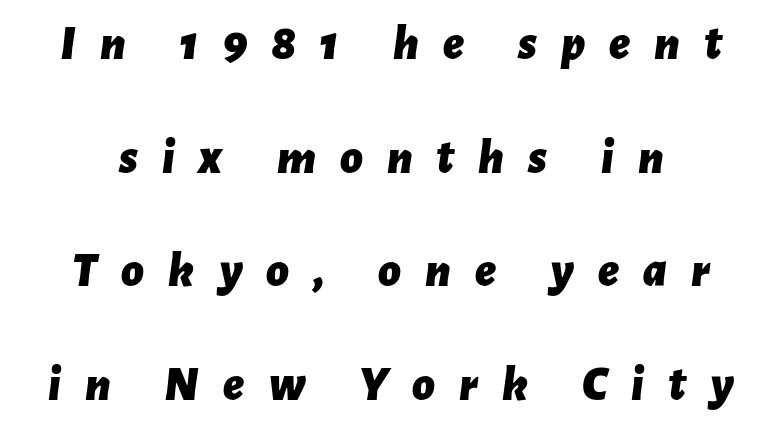
{"italic": "yes", "lean": "right", "slant_degrees": 7, "bold": "yes", "weight": "bold", "width": "normal", "stroke_contrast": "low", "x_height": "medium", "monospaced": "no", "underline": "no", "line_spacing": "loose", "line_spacing_ratio": 2.32, "letter_spacing": "wide", "letter_spacing_em": 0.49, "glyph_px": 49}
